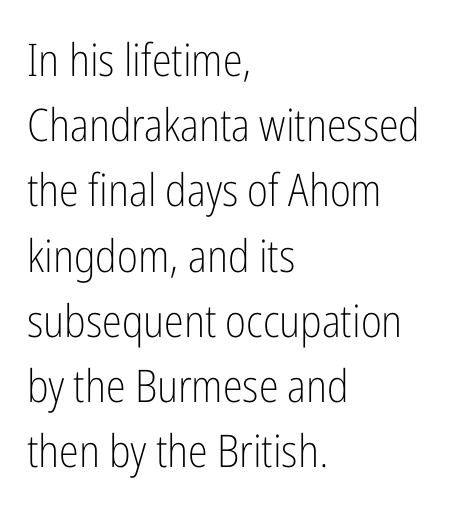
The image shows 45 px light, condensed sans-serif type, upright; set left-aligned, normal line spacing (1.45x), normal letter spacing, not underlined; low stroke contrast and a medium x-height.
